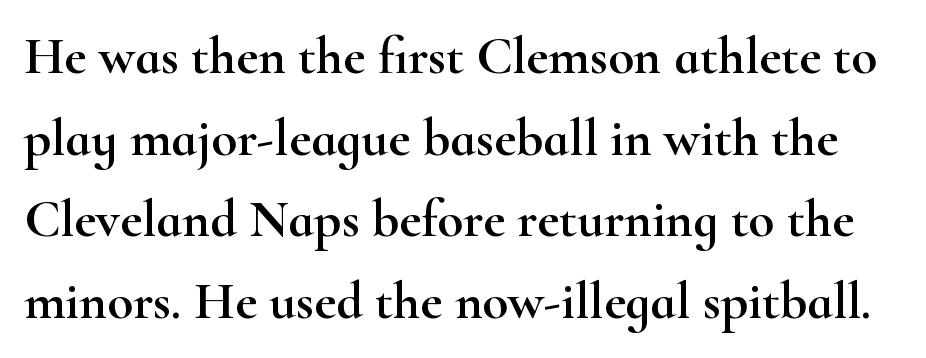
Q: Is the text italic (slanted)? A: No, it is upright.
Q: Is the typeface a serif or a sans-serif typeface? A: Serif.
Q: Is the text underlined? A: No.
Q: Is the spacing between letters normal or unusually wide? A: Normal.
Q: Is the spacing between lines tight, normal or loose? A: Normal.
Q: Width (condensed, normal, or wide)? A: Wide.
Q: Stroke contrast? A: High.
Q: x-height? A: Small.
Q: Monospaced? A: No.
